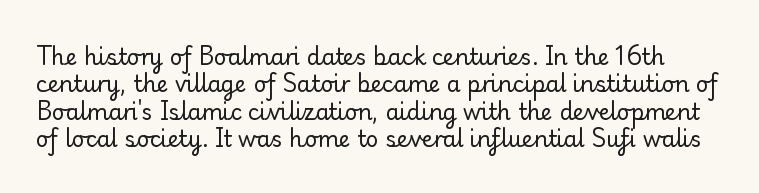
There is no visible air inserted between adjacent glyphs. Leading: standard. Characters remain perfectly vertical along every line. Anything drawn beneath the words? Only blank space.
